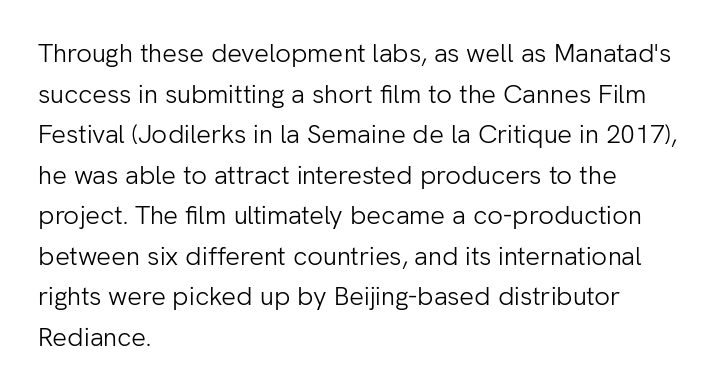
Q: Is the text bold? A: No.
Q: Is the text italic (slanted)? A: No, it is upright.
Q: Is the text underlined? A: No.
Q: How is the paragraph aligned? A: Left-aligned.
Q: Is the spacing between letters normal or unusually wide? A: Normal.
Q: Is the spacing between lines tight, normal or loose? A: Normal.
